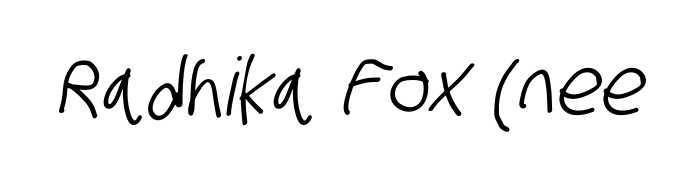
Descender tails drop into unmarked territory. A typesetter would call this zero additional tracking. Are there feet on the stems? There aren't — it's a sans. Looks like regular typesetting: each glyph gets only the width it needs.
